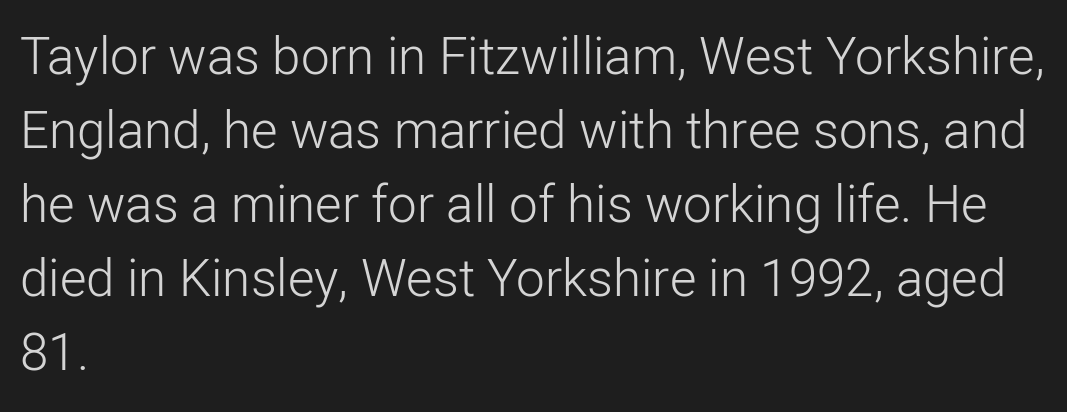
Q: Is the text bold? A: No.
Q: Is the text italic (slanted)? A: No, it is upright.
Q: Is the typeface a serif or a sans-serif typeface? A: Sans-serif.
Q: Is the text underlined? A: No.
Q: How is the paragraph aligned? A: Left-aligned.
Q: Is the spacing between letters normal or unusually wide? A: Normal.
Q: Is the spacing between lines tight, normal or loose? A: Normal.
Q: Width (condensed, normal, or wide)? A: Normal.
Q: Stroke contrast? A: Low.
Q: x-height? A: Medium.
Q: Monospaced? A: No.
